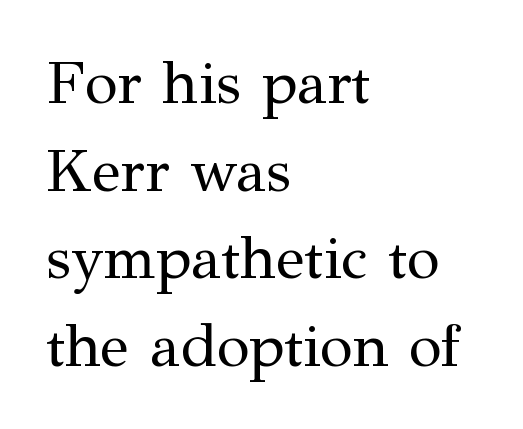
The image shows 60 px regular-weight serif type, upright; set left-aligned, normal line spacing (1.46x), normal letter spacing, not underlined; medium stroke contrast and a medium x-height.
